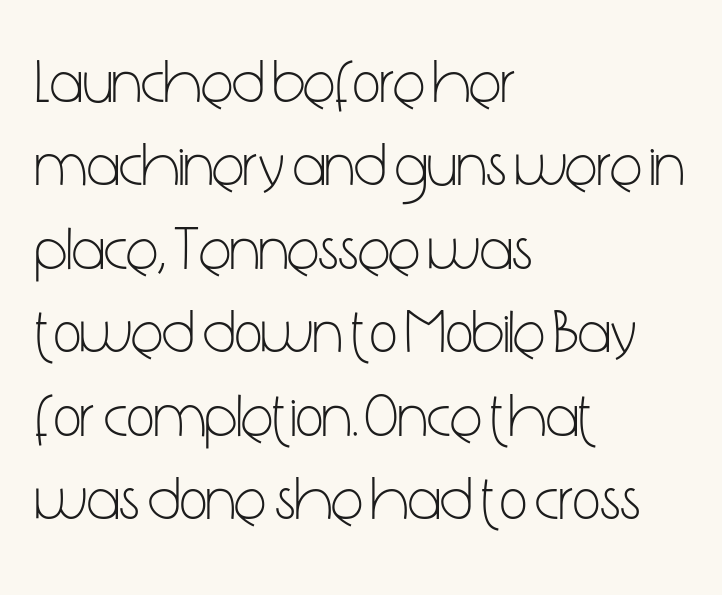
Honestly, the letter spacing is just normal — you wouldn't notice it. Character widths vary here, with narrow letters taking less room than wide ones. No heavy texture on the line: the type isn't bold. One glance says typical: line gaps are just what's usual. Serif or sans? Sans — the stroke terminals are bare. The glyphs are unaccompanied by any horizontal stroke below them.
